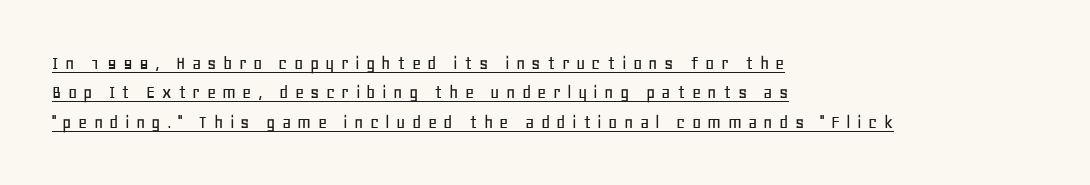
Q: Is the text italic (slanted)? A: No, it is upright.
Q: Is the text underlined? A: Yes.
Q: How is the paragraph aligned? A: Left-aligned.
Q: Is the spacing between letters normal or unusually wide? A: Unusually wide.
Q: Is the spacing between lines tight, normal or loose? A: Normal.
